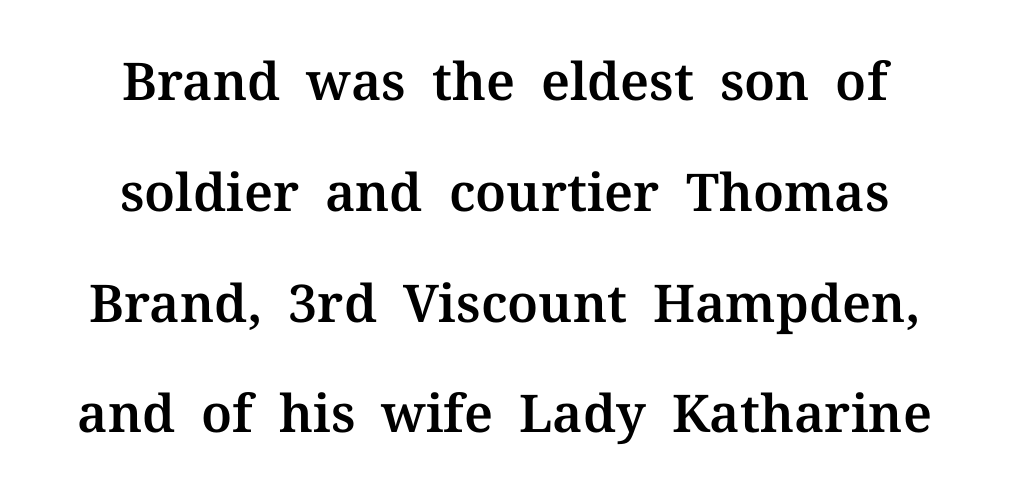
Every character sits straight up, as roman type does. Both edges are ragged and mirror each other, which tells us the setting is centered. These lines are composed in type with serifs. The string is rendered with underlining switched off.
